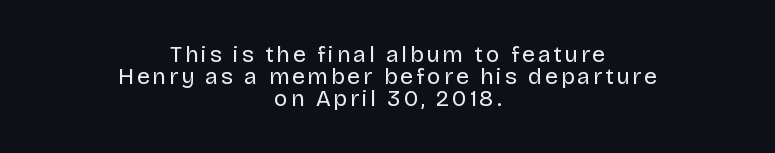
Q: Is the text bold? A: No.
Q: Is the text italic (slanted)? A: No, it is upright.
Q: Is the text underlined? A: No.
Q: How is the paragraph aligned? A: Centered.
Q: Is the spacing between lines tight, normal or loose? A: Tight.
